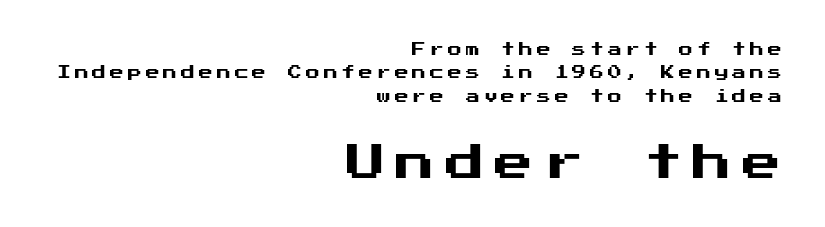
Q: Is the text italic (slanted)? A: No, it is upright.
Q: Is the typeface a serif or a sans-serif typeface? A: Sans-serif.
Q: Is the text underlined? A: No.
Q: How is the paragraph aligned? A: Right-aligned.
Q: Is the spacing between letters normal or unusually wide? A: Unusually wide.
Q: Is the spacing between lines tight, normal or loose? A: Normal.
Q: Which block of text is set in a larger size, the first (top) or the second (bottom)? A: The second (bottom) one.
Q: Width (condensed, normal, or wide)? A: Normal.
Q: Stroke contrast? A: Medium.
Q: x-height? A: Medium.
